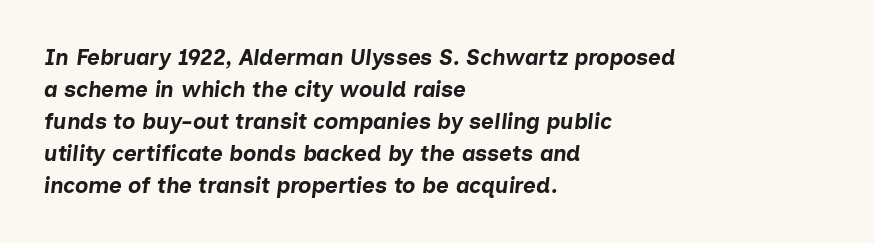
Q: Is the text bold? A: Yes.
Q: Is the text italic (slanted)? A: Yes, it leans right by about 7 degrees.
Q: Is the text underlined? A: No.
Q: How is the paragraph aligned? A: Left-aligned.
Q: Is the spacing between letters normal or unusually wide? A: Normal.
Q: Is the spacing between lines tight, normal or loose? A: Normal.
